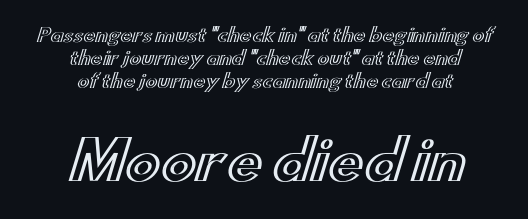
In CSS terms this would be text-align: center. These lines are rendered in a variable-pitch font. The rows are spaced the way most documents space them. The letterforms sit shoulder to shoulder at normal distance.
